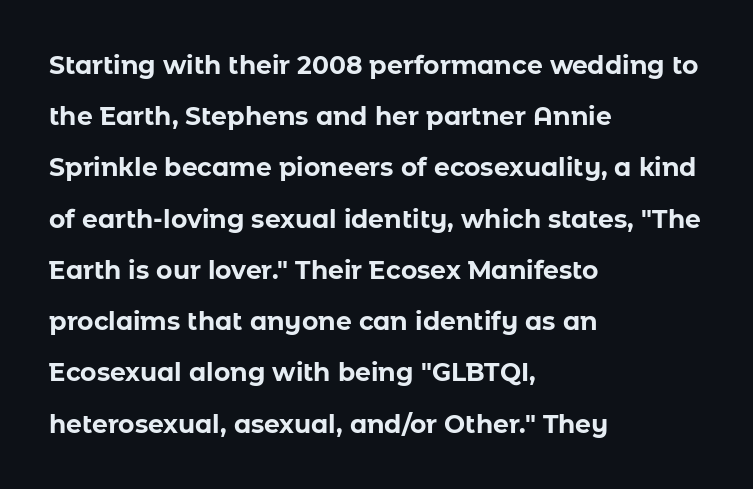
{"italic": "no", "bold": "yes", "underline": "no", "align": "left", "line_spacing": "loose", "line_spacing_ratio": 2.05, "letter_spacing": "normal", "letter_spacing_em": 0.0, "glyph_px": 25}
